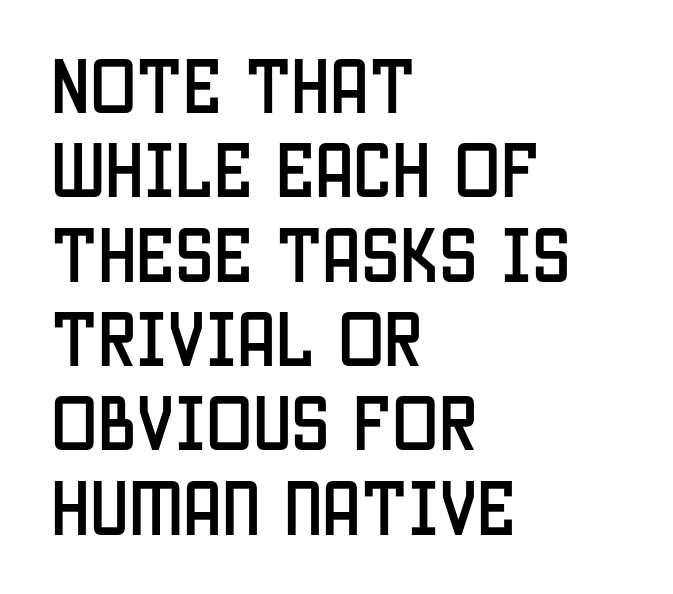
Does the type have serifs? No, each stem ends abruptly. This sample has the flowing, uneven cadence of proportional lettering. Italic? Not at all — the glyphs are vertical. Students, note that the glyphs here touch the page at normal intervals. Reading down the column, the eye jumps a familiar distance to each next line. Lines of text with bare space underneath.
